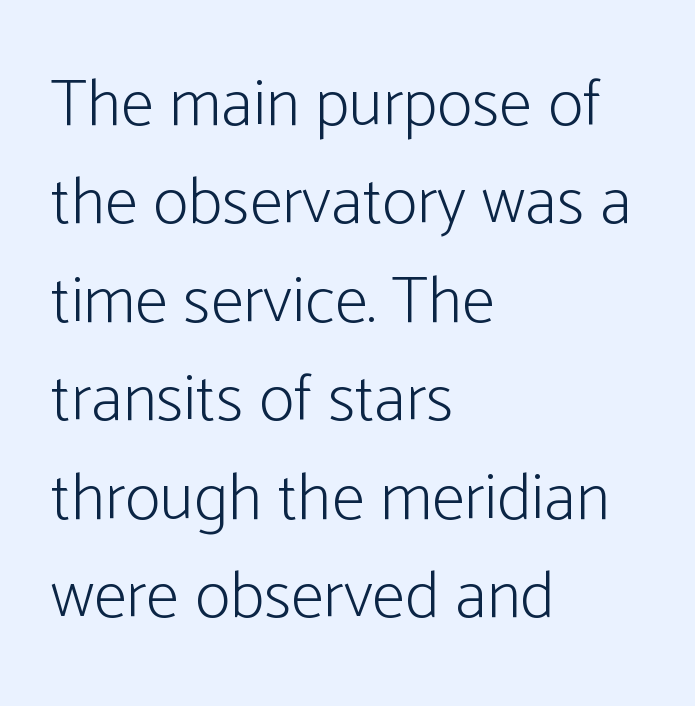
Q: Is the text bold? A: No.
Q: Is the text italic (slanted)? A: No, it is upright.
Q: Is the typeface a serif or a sans-serif typeface? A: Sans-serif.
Q: Is the text underlined? A: No.
Q: How is the paragraph aligned? A: Left-aligned.
Q: Is the spacing between letters normal or unusually wide? A: Normal.
Q: Is the spacing between lines tight, normal or loose? A: Normal.
Q: Width (condensed, normal, or wide)? A: Condensed.
Q: Stroke contrast? A: Low.
Q: x-height? A: Medium.
Q: Monospaced? A: No.
